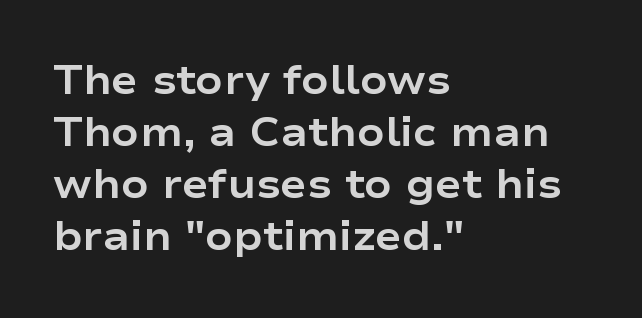
{"serif": "no", "italic": "no", "bold": "yes", "weight": "bold", "width": "wide", "stroke_contrast": "low", "x_height": "medium", "monospaced": "no", "underline": "no", "align": "left", "line_spacing": "normal", "line_spacing_ratio": 1.3, "letter_spacing": "normal", "letter_spacing_em": 0.0, "glyph_px": 40}
